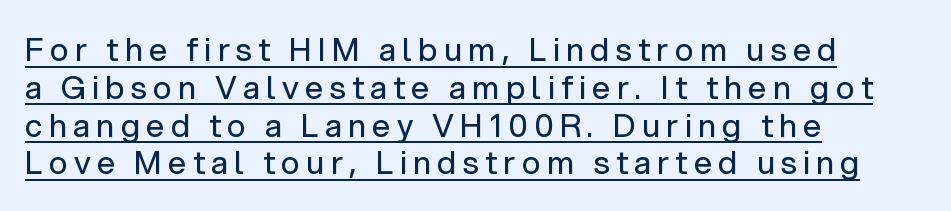
Q: Is the text bold? A: No.
Q: Is the text italic (slanted)? A: No, it is upright.
Q: Is the typeface a serif or a sans-serif typeface? A: Sans-serif.
Q: Is the text underlined? A: Yes.
Q: How is the paragraph aligned? A: Left-aligned.
Q: Is the spacing between letters normal or unusually wide? A: Unusually wide.
Q: Width (condensed, normal, or wide)? A: Normal.
Q: Stroke contrast? A: Low.
Q: x-height? A: Medium.
Q: Monospaced? A: No.
